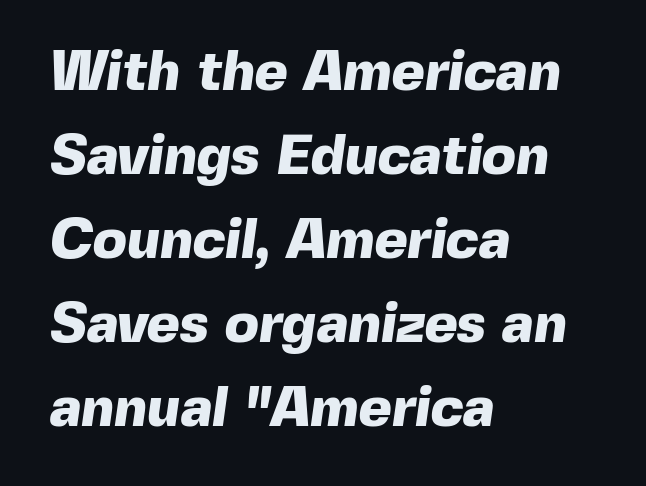
Q: Is the text bold? A: Yes.
Q: Is the typeface a serif or a sans-serif typeface? A: Sans-serif.
Q: Is the text underlined? A: No.
Q: How is the paragraph aligned? A: Left-aligned.
Q: Is the spacing between letters normal or unusually wide? A: Normal.
Q: Is the spacing between lines tight, normal or loose? A: Normal.
Q: Width (condensed, normal, or wide)? A: Normal.
Q: x-height? A: Medium.
Q: Monospaced? A: No.
